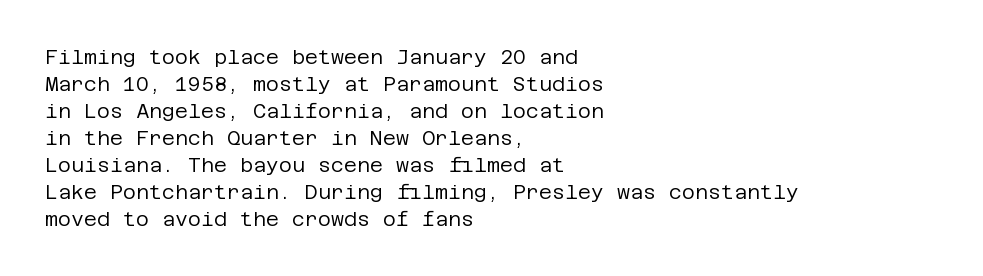
This sample uses an upright cut, with every glyph sitting square on the baseline. Reading down the column, the eye jumps a familiar distance to each next line. The horizontal fit of the characters is conventional and even. This is not heavy type; no bold has been used.
